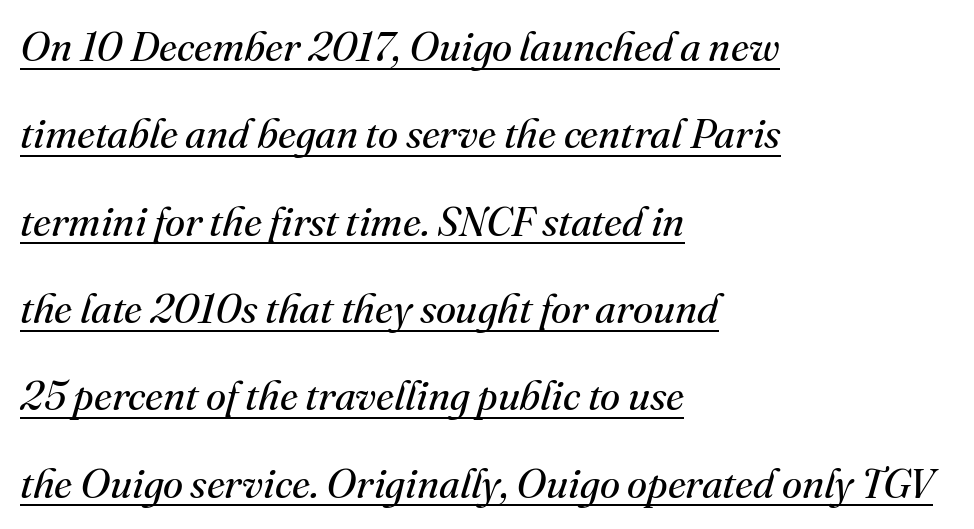
{"serif": "yes", "italic": "yes", "lean": "right", "slant_degrees": 16, "bold": "no", "weight": "regular", "width": "normal", "stroke_contrast": "medium", "x_height": "small", "monospaced": "no", "underline": "yes", "align": "left", "line_spacing": "loose", "line_spacing_ratio": 2.13, "letter_spacing": "normal", "letter_spacing_em": 0.0, "glyph_px": 41}
